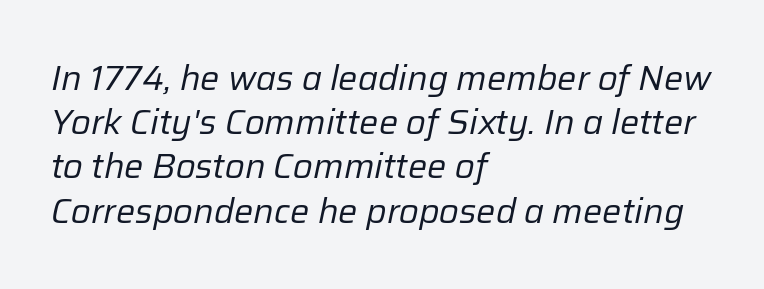
Q: Is the text bold? A: No.
Q: Is the text italic (slanted)? A: Yes, it leans right by about 12 degrees.
Q: Is the text underlined? A: No.
Q: How is the paragraph aligned? A: Left-aligned.
Q: Is the spacing between letters normal or unusually wide? A: Normal.
Q: Is the spacing between lines tight, normal or loose? A: Normal.
Q: Width (condensed, normal, or wide)? A: Normal.
Q: Stroke contrast? A: Low.
Q: x-height? A: Medium.
Q: Monospaced? A: No.
